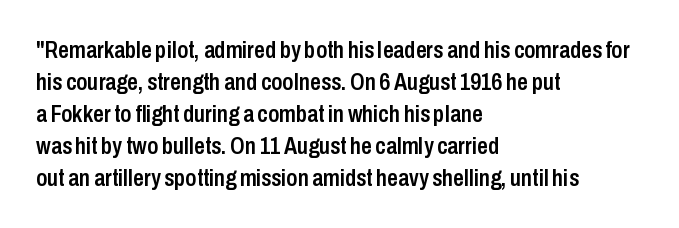
The foot of each line stays bare and open. Weight check: semibold — heavier than regular, not quite bold. Summary of vertical rhythm: regular, with standard interline spacing. Alignment: flush left.
